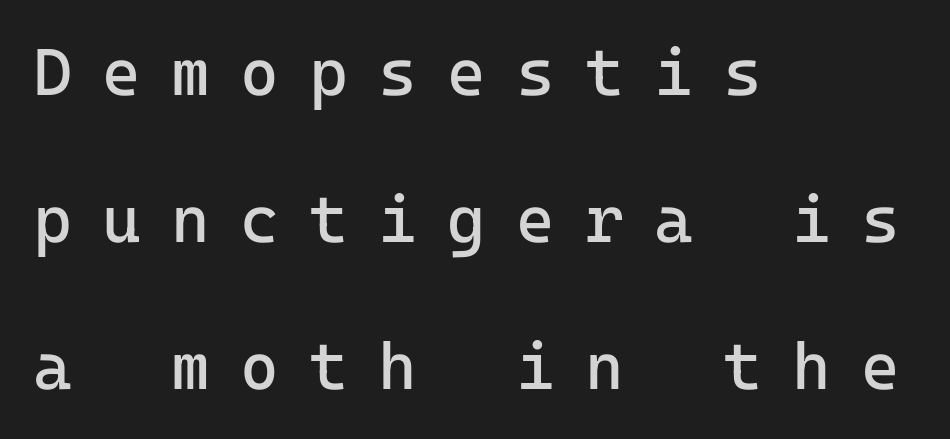
The image shows 66 px regular-weight sans-serif type, upright, monospaced; set left-aligned, loose line spacing (2.23x), unusually wide letter spacing (+0.46 em), not underlined; low stroke contrast and a medium x-height.
